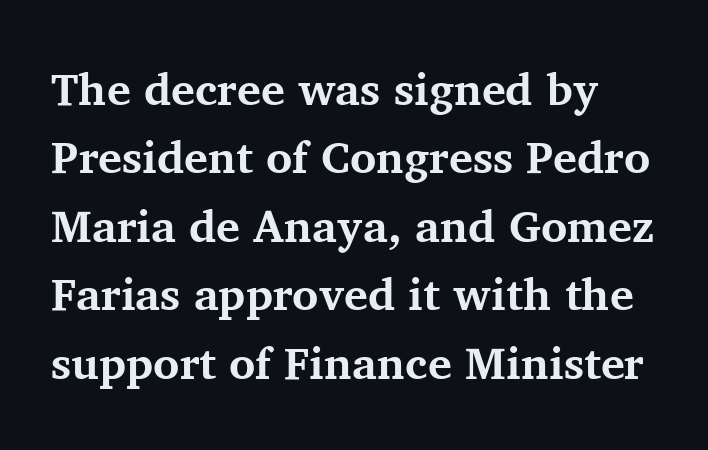
{"serif": "yes", "italic": "no", "bold": "yes", "weight": "bold", "width": "normal", "stroke_contrast": "medium", "x_height": "medium", "monospaced": "no", "underline": "no", "line_spacing": "normal", "line_spacing_ratio": 1.52, "letter_spacing": "normal", "letter_spacing_em": 0.0, "glyph_px": 45}
